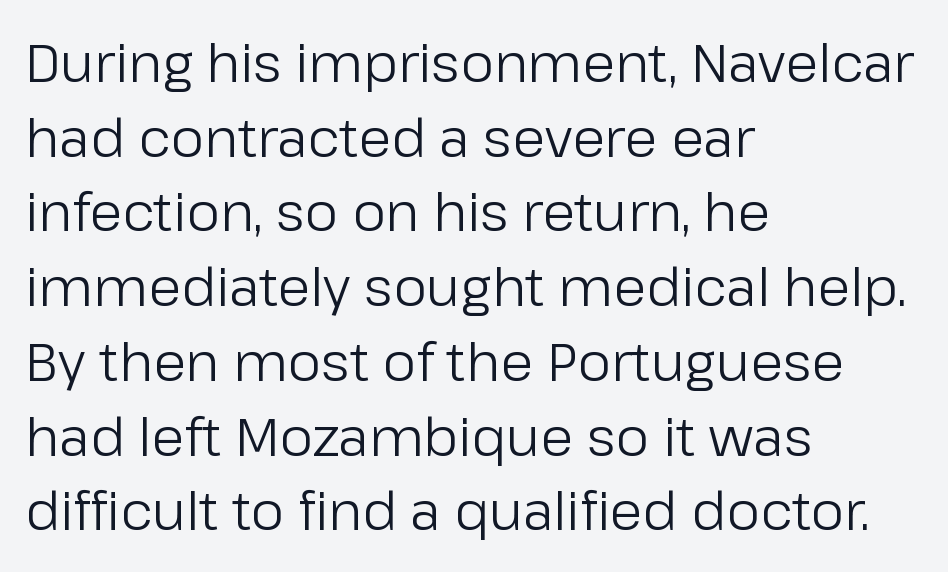
The image shows 53 px regular-weight sans-serif type, upright; set left-aligned, normal line spacing (1.41x), normal letter spacing, not underlined; low stroke contrast and a medium x-height.
